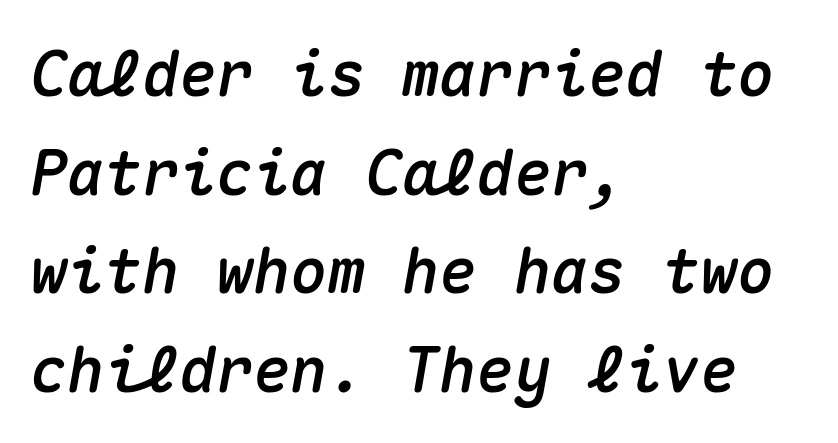
Q: Is the text italic (slanted)? A: Yes, it leans right by about 10 degrees.
Q: Is the text underlined? A: No.
Q: How is the paragraph aligned? A: Left-aligned.
Q: Is the spacing between letters normal or unusually wide? A: Normal.
Q: Is the spacing between lines tight, normal or loose? A: Normal.
Q: Width (condensed, normal, or wide)? A: Normal.
Q: Stroke contrast? A: Medium.
Q: x-height? A: Medium.
Q: Monospaced? A: Yes.
